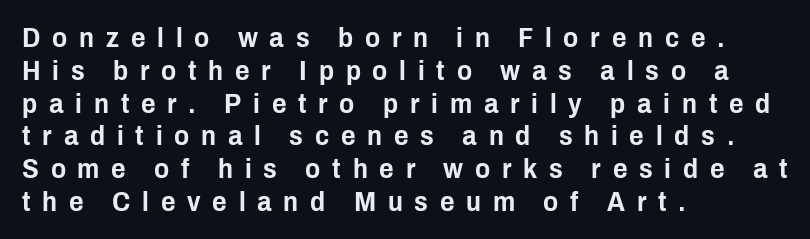
Nope, not italic — everything's standing straight. The face used here is proportionally spaced, like ordinary book or web type. Line starts are locked; line ends wander. Someone cranked the tracking dial way up on this one. A typesetter would label this face a sans. The passage shown is not underscored anywhere.
